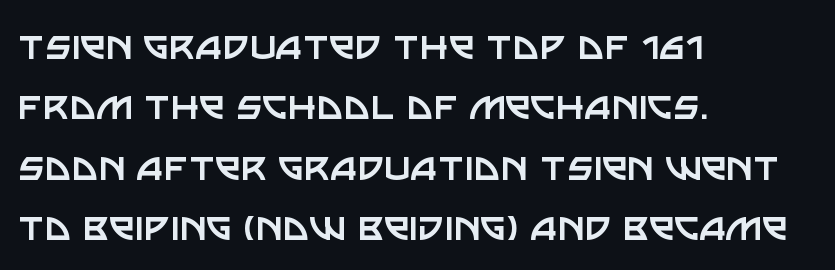
{"serif": "no", "italic": "no", "bold": "no", "weight": "regular", "width": "normal", "stroke_contrast": "low", "x_height": "large", "monospaced": "no", "underline": "no", "align": "left", "line_spacing": "normal", "line_spacing_ratio": 1.31, "letter_spacing": "normal", "letter_spacing_em": 0.0, "glyph_px": 46}
